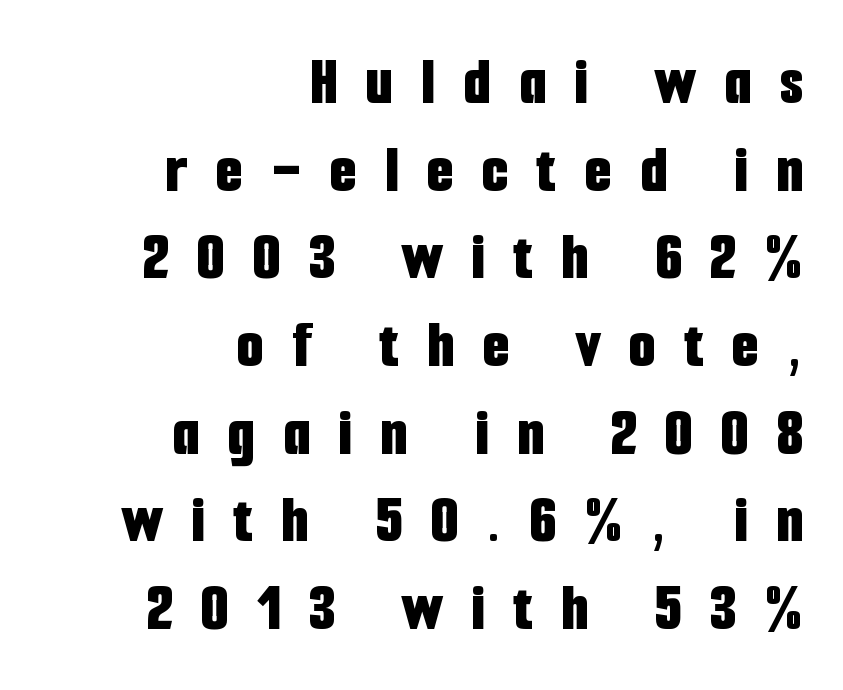
The passage shown is typeset with a sans-serif family. The tracking jumps out immediately: characters are airy and widely separated. Is there much room between lines? A standard amount, neither cramped nor airy. Unmarked baselines from the first word to the last. The letters stand upright; this is a roman face.
